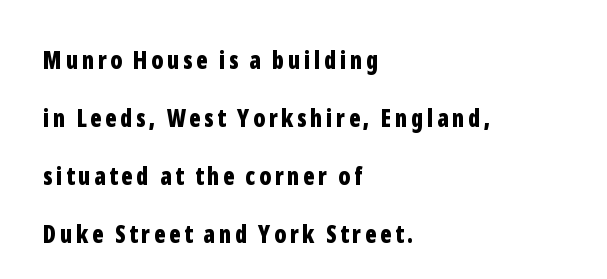
The text block is weighted toward the left margin, trailing off unevenly rightward. Is there much room between lines? Yes — plenty of vertical air separates them. The strip under each line holds only bare page. This sample uses an upright cut, with every glyph sitting square on the baseline. A dark, heavy texture on the line: the type is bold.
